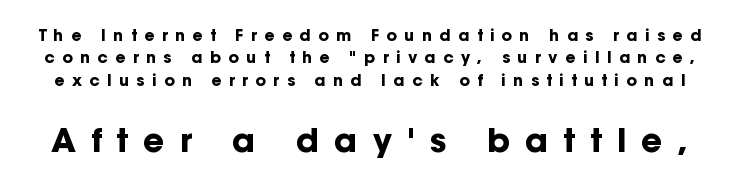
The image shows 33 px bold sans-serif type, upright; set normal line spacing (1.4x), unusually wide letter spacing (+0.46 em), not underlined; the second (bottom) block is 2.06x larger; low stroke contrast and a medium x-height.
